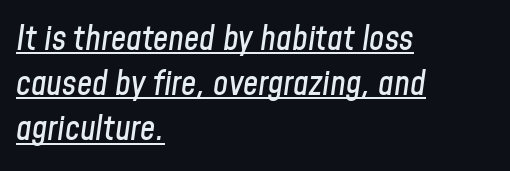
You could call the tracking neutral — neither tight nor loose. Think of a printed novel: that variable character pitch is what you see here. The glyphs are accompanied by a horizontal stroke just below them. Vertically, the passage feels balanced, rows spaced as you'd expect. Is the block centered? No — it sits flush against the left margin.
